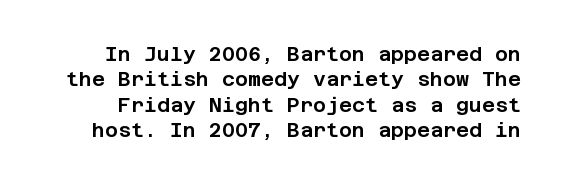
Q: Is the text italic (slanted)? A: No, it is upright.
Q: Is the text underlined? A: No.
Q: Is the spacing between letters normal or unusually wide? A: Normal.
Q: Is the spacing between lines tight, normal or loose? A: Normal.
